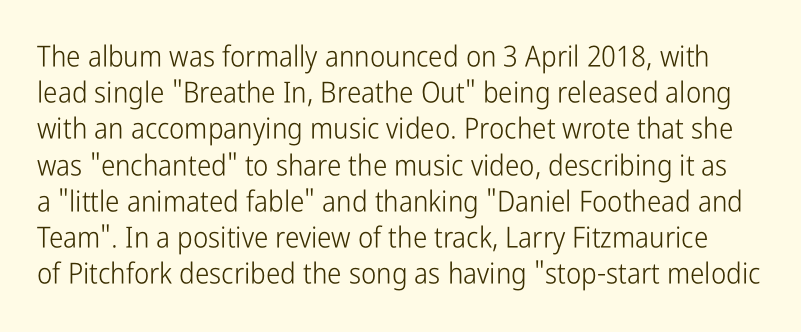
Q: Is the text bold? A: No.
Q: Is the text italic (slanted)? A: No, it is upright.
Q: Is the typeface a serif or a sans-serif typeface? A: Sans-serif.
Q: Is the text underlined? A: No.
Q: Is the spacing between letters normal or unusually wide? A: Normal.
Q: Is the spacing between lines tight, normal or loose? A: Normal.
Q: Width (condensed, normal, or wide)? A: Condensed.
Q: Stroke contrast? A: Low.
Q: x-height? A: Medium.
Q: Monospaced? A: No.
